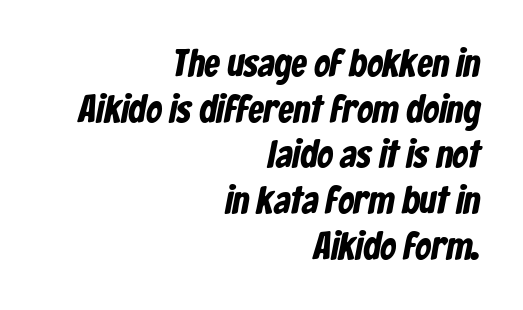
The image shows 39 px condensed sans-serif type; set right-aligned, line spacing 1.17x, normal letter spacing, not underlined; low stroke contrast and a medium x-height.
